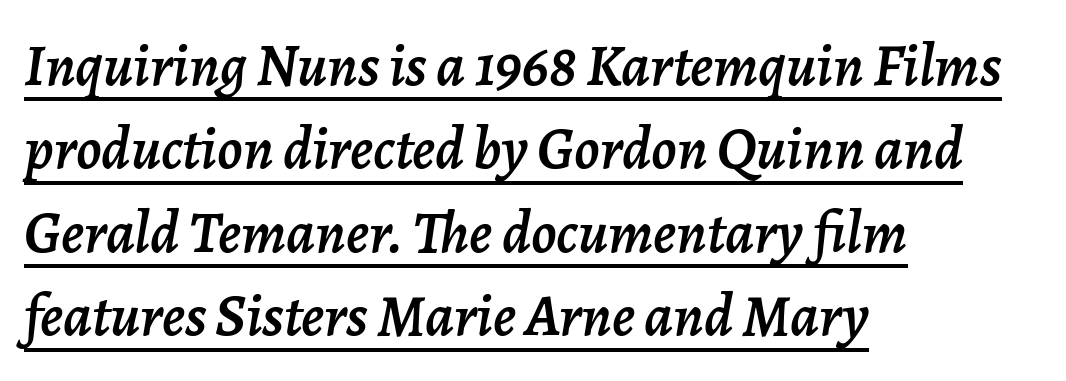
{"italic": "yes", "lean": "right", "slant_degrees": 7, "width": "normal", "stroke_contrast": "low", "x_height": "medium", "monospaced": "no", "underline": "yes", "align": "left", "line_spacing": "normal", "line_spacing_ratio": 1.39, "letter_spacing": "normal", "letter_spacing_em": 0.0, "glyph_px": 60}
